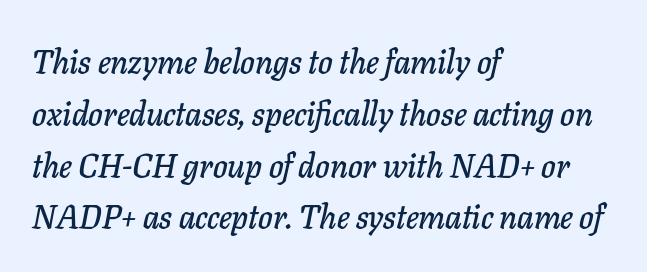
A classic flush-left, rag-right setting is used for this passage. The face used here is proportionally spaced, like ordinary book or web type. The glyphs are unaccompanied by any horizontal stroke below them. Notice how the stems are inclined rather than vertical — that's the hallmark of italics. In terms of leading, this rendering sits right in the middle. The letters sit at their default tracking, neither squeezed nor spread.
